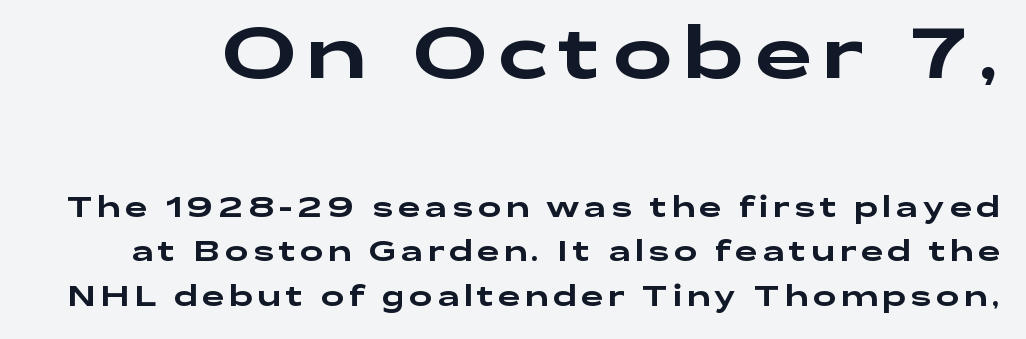
The face used here is proportionally spaced, like ordinary book or web type. The designer left line spacing at the default. Visually, the top section dominates because its glyphs are scaled up. The text was rendered using a sans face with plain stroke endings. The strip under each line holds only bare page.
